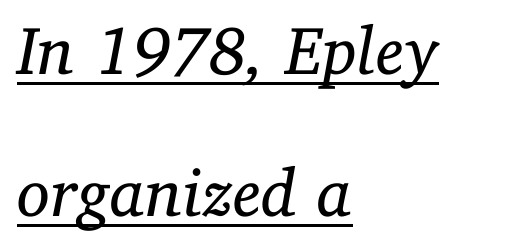
Q: Is the text bold? A: No.
Q: Is the text italic (slanted)? A: Yes, it leans right by about 11 degrees.
Q: Is the typeface a serif or a sans-serif typeface? A: Serif.
Q: Is the text underlined? A: Yes.
Q: How is the paragraph aligned? A: Left-aligned.
Q: Is the spacing between letters normal or unusually wide? A: Normal.
Q: Is the spacing between lines tight, normal or loose? A: Loose.
Q: Width (condensed, normal, or wide)? A: Normal.
Q: Stroke contrast? A: Low.
Q: x-height? A: Medium.
Q: Monospaced? A: No.
